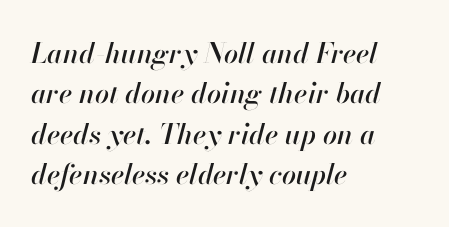
{"italic": "yes", "lean": "right", "slant_degrees": 13, "width": "normal", "stroke_contrast": "high", "x_height": "small", "monospaced": "no", "underline": "no", "align": "left", "line_spacing": "normal", "line_spacing_ratio": 1.44, "letter_spacing": "normal", "letter_spacing_em": 0.0, "glyph_px": 28}
